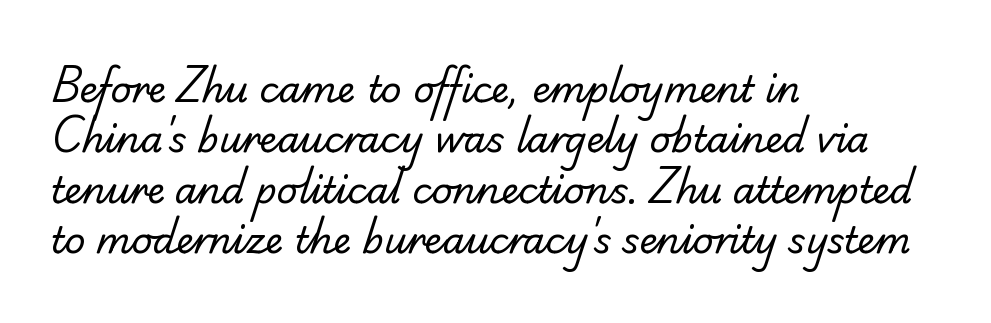
Stem width sits at or under what a default text font uses. Nobody touched the tracking dial on this one. In terms of letterform style, serifs are clearly present. Compared with a centered layout, this one pins lines to the left instead.
